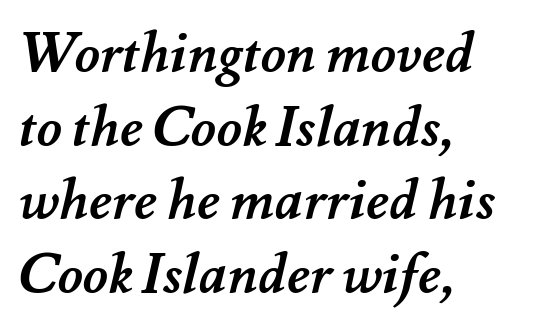
{"bold": "yes", "weight": "semibold", "width": "normal", "stroke_contrast": "medium", "x_height": "small", "monospaced": "no", "underline": "no", "align": "left", "line_spacing": "normal", "line_spacing_ratio": 1.34, "letter_spacing": "normal", "letter_spacing_em": 0.0, "glyph_px": 55}
